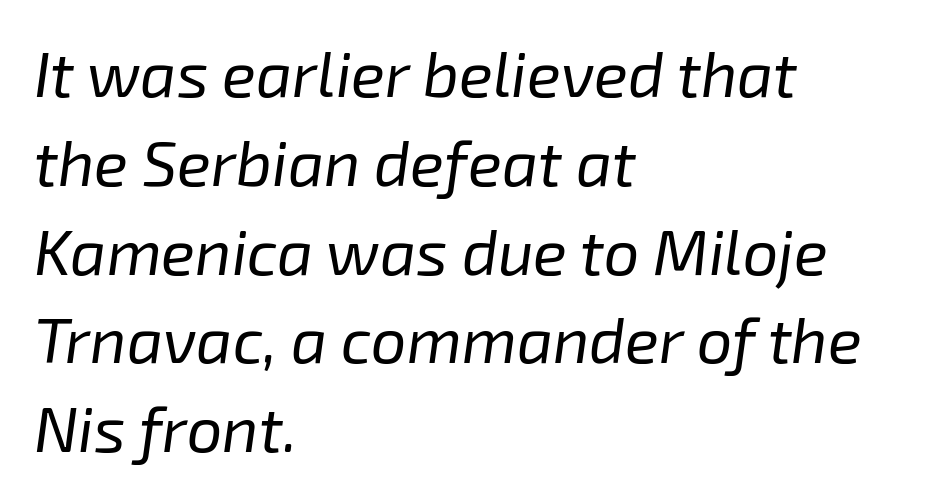
The image shows 63 px regular-weight type, italic (leaning right); set left-aligned, normal line spacing (1.41x), normal letter spacing, not underlined; low stroke contrast and a medium x-height.
